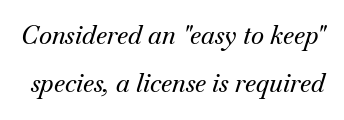
The image shows 25 px text type, italic (leaning right); set loose line spacing (1.94x), normal letter spacing, not underlined.
